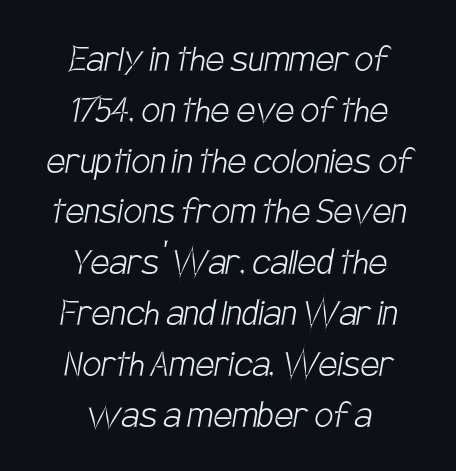
{"serif": "no", "bold": "no", "weight": "light", "width": "condensed", "stroke_contrast": "low", "x_height": "large", "monospaced": "no", "underline": "no", "align": "center", "line_spacing_ratio": 1.21, "letter_spacing": "normal", "letter_spacing_em": 0.0, "glyph_px": 42}
